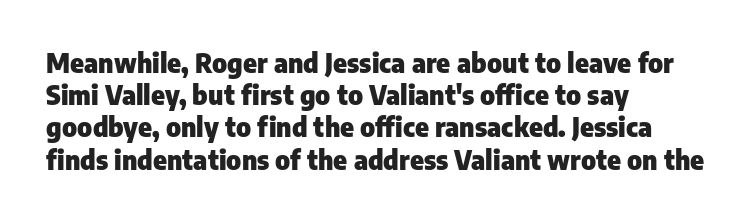
Descenders hang freely into open space. Rendered with straight, roman letterforms. The strokes are fattened all the way to bold. This rendering uses left alignment, leaving the right contour irregular.
